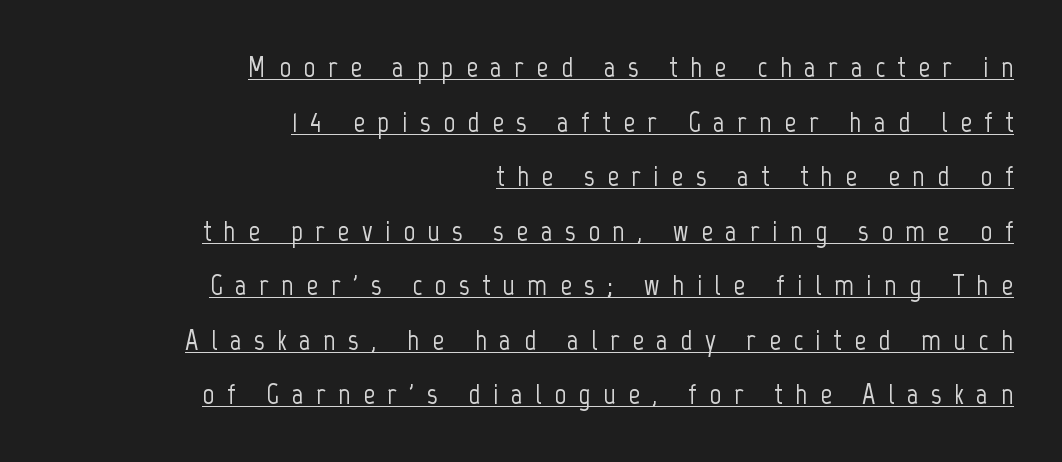
The image shows 29 px condensed sans-serif type, upright; set right-aligned, line spacing 1.88x, unusually wide letter spacing (+0.43 em), underlined; low stroke contrast and a medium x-height.
